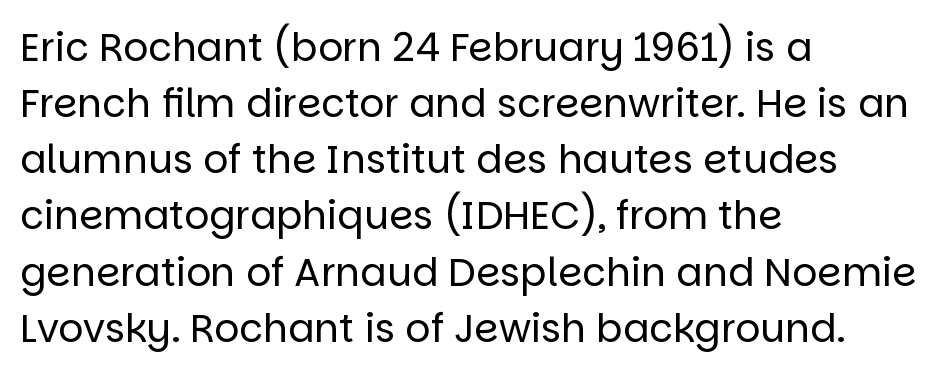
{"serif": "no", "italic": "no", "bold": "no", "weight": "regular", "width": "normal", "stroke_contrast": "low", "x_height": "large", "monospaced": "no", "underline": "no", "align": "left", "line_spacing": "normal", "line_spacing_ratio": 1.44, "letter_spacing": "normal", "letter_spacing_em": 0.0, "glyph_px": 39}
